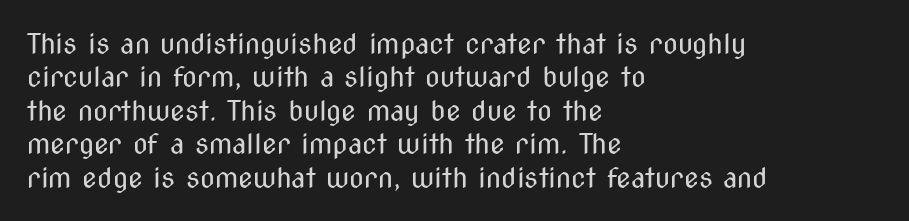
No letter is thick-stroked: the sample isn't bold. This rendering leaves character spacing at its baseline value. A bare baseline throughout the passage. Line beginnings align vertically; line endings do not. This sample uses an upright cut, with every glyph sitting square on the baseline.
